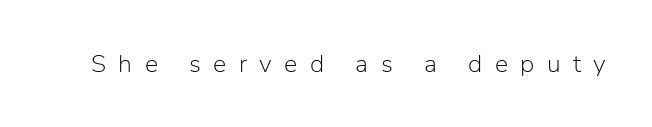
{"italic": "no", "bold": "no", "underline": "no", "letter_spacing": "wide", "letter_spacing_em": 0.5, "glyph_px": 25}
